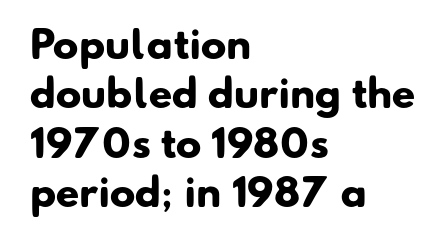
The image shows 38 px heavy sans-serif type; set left-aligned, normal line spacing (1.3x), normal letter spacing, not underlined; low stroke contrast and a small x-height.
